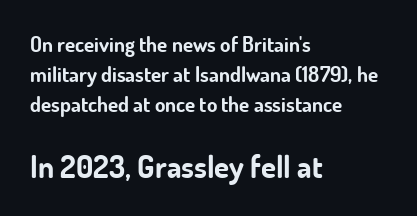
{"serif": "no", "italic": "no", "bold": "yes", "weight": "bold", "width": "normal", "stroke_contrast": "low", "x_height": "small", "monospaced": "no", "underline": "no", "align": "left", "line_spacing": "normal", "line_spacing_ratio": 1.44, "letter_spacing": "normal", "letter_spacing_em": 0.0, "larger_block": "second", "size_ratio": 1.48, "glyph_px": 31}
